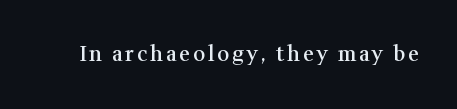
{"italic": "no", "bold": "semi", "underline": "no", "glyph_px": 21}
